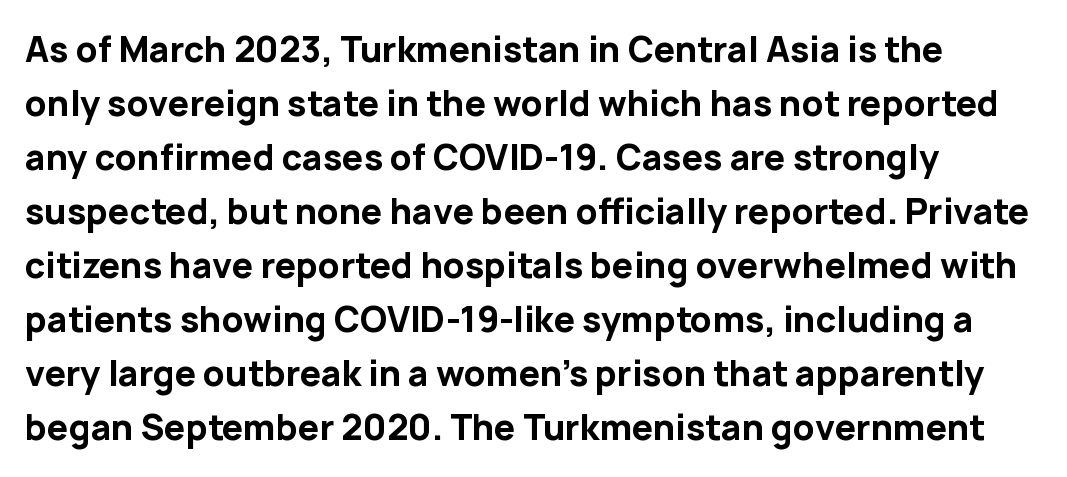
Q: Is the text bold? A: Yes.
Q: Is the text italic (slanted)? A: No, it is upright.
Q: Is the typeface a serif or a sans-serif typeface? A: Sans-serif.
Q: Is the text underlined? A: No.
Q: How is the paragraph aligned? A: Left-aligned.
Q: Is the spacing between letters normal or unusually wide? A: Normal.
Q: Is the spacing between lines tight, normal or loose? A: Normal.
Q: Width (condensed, normal, or wide)? A: Normal.
Q: Stroke contrast? A: Low.
Q: x-height? A: Medium.
Q: Monospaced? A: No.
